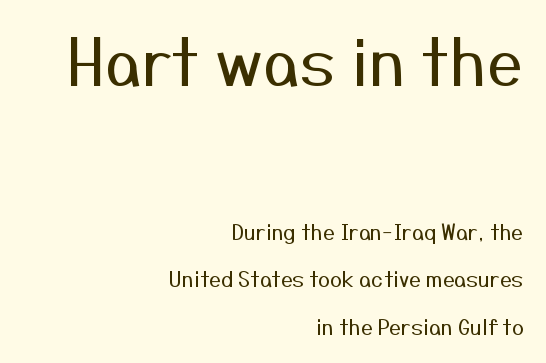
The image shows 64 px regular-weight sans-serif type, upright; set right-aligned, loose line spacing (2.26x), normal letter spacing, not underlined; the first (top) block is 3.05x larger; medium stroke contrast and a medium x-height.
